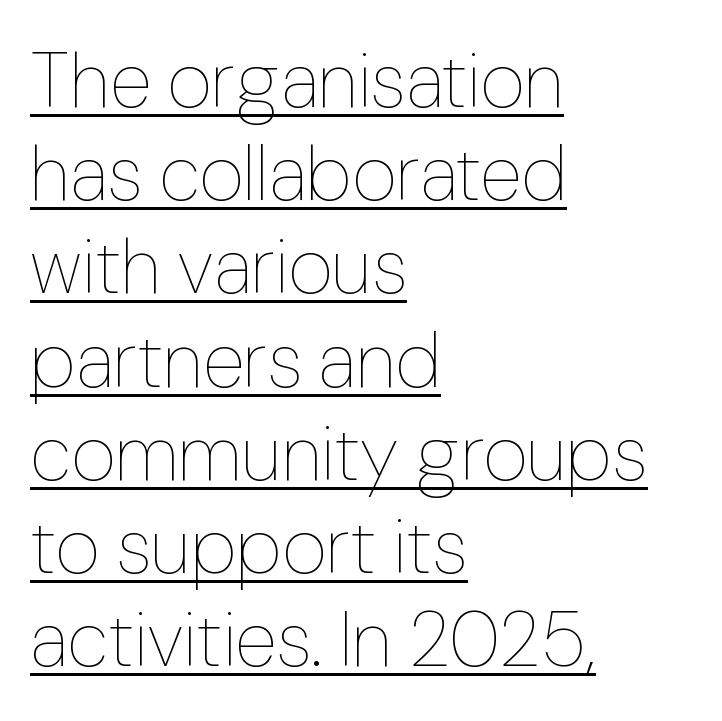
{"italic": "no", "bold": "no", "weight": "thin", "width": "normal", "stroke_contrast": "low", "x_height": "medium", "monospaced": "no", "underline": "yes", "align": "left", "line_spacing_ratio": 1.21, "letter_spacing": "normal", "letter_spacing_em": 0.0, "glyph_px": 77}
